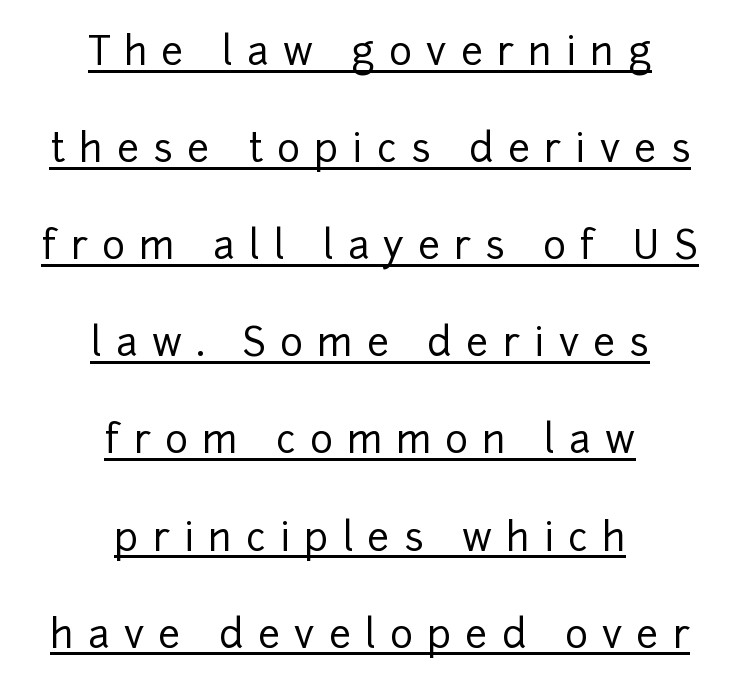
Posture: vertical. Loosely led — the rows are spread out. Looks like regular typesetting: each glyph gets only the width it needs. What stands out about the letter spacing? Its width — letters are far apart. Looks like someone drew a line under every word here.
